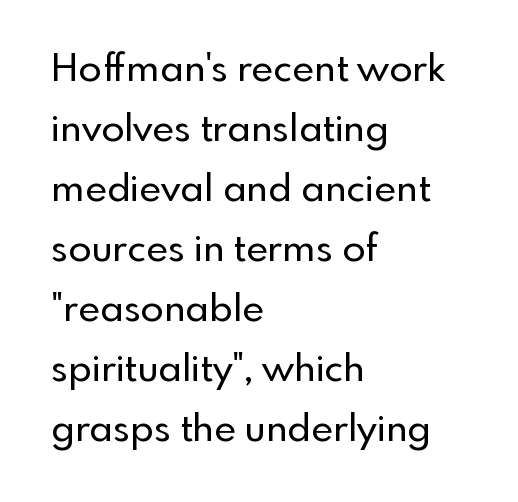
Q: Is the text italic (slanted)? A: No, it is upright.
Q: Is the typeface a serif or a sans-serif typeface? A: Sans-serif.
Q: Is the text underlined? A: No.
Q: How is the paragraph aligned? A: Left-aligned.
Q: Is the spacing between letters normal or unusually wide? A: Normal.
Q: Is the spacing between lines tight, normal or loose? A: Normal.
Q: Width (condensed, normal, or wide)? A: Normal.
Q: x-height? A: Small.
Q: Monospaced? A: No.
